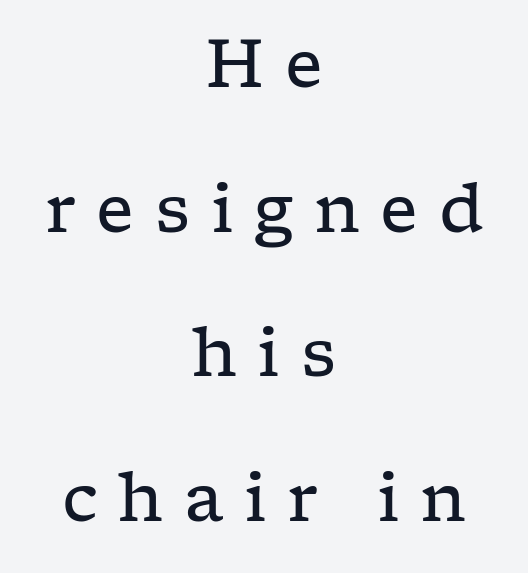
{"serif": "yes", "italic": "no", "bold": "no", "weight": "regular", "width": "wide", "stroke_contrast": "low", "x_height": "medium", "monospaced": "no", "underline": "no", "align": "center", "line_spacing": "loose", "line_spacing_ratio": 2.19, "letter_spacing": "wide", "letter_spacing_em": 0.31, "glyph_px": 66}
